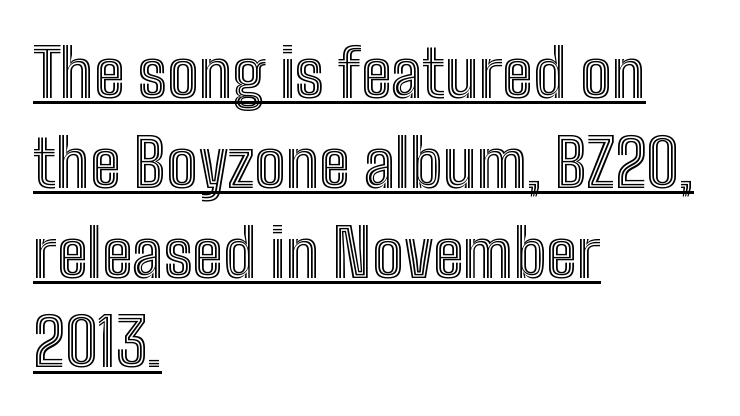
Q: Is the text italic (slanted)? A: No, it is upright.
Q: Is the text underlined? A: Yes.
Q: How is the paragraph aligned? A: Left-aligned.
Q: Is the spacing between letters normal or unusually wide? A: Normal.
Q: Is the spacing between lines tight, normal or loose? A: Normal.
Q: Width (condensed, normal, or wide)? A: Condensed.
Q: x-height? A: Medium.
Q: Monospaced? A: No.
